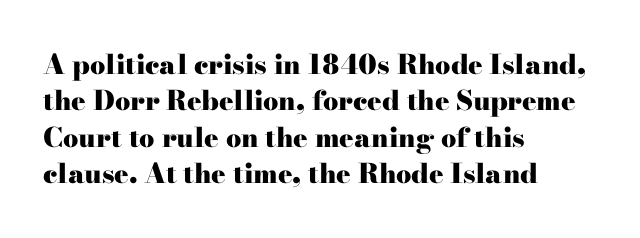
The image shows 27 px bold type, upright; set left-aligned, normal line spacing (1.35x), normal letter spacing, not underlined.
